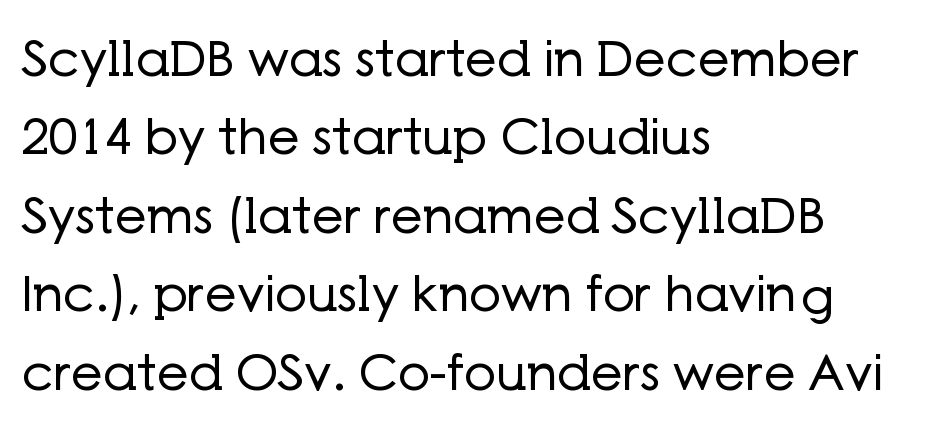
Letterform terminals end flat and unadorned throughout the passage. Left-aligned paragraph, ragged on the right. Quick note: not italic, upright. Words appear dense and cohesive because spacing is normal. The rows are spaced the way most documents space them. You could not count columns in this text — the font is proportionally spaced.
